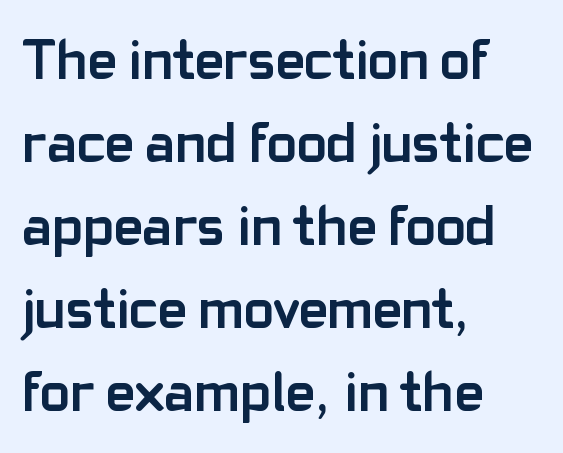
Q: Is the text bold? A: Yes.
Q: Is the text italic (slanted)? A: No, it is upright.
Q: Is the typeface a serif or a sans-serif typeface? A: Sans-serif.
Q: Is the text underlined? A: No.
Q: How is the paragraph aligned? A: Left-aligned.
Q: Is the spacing between letters normal or unusually wide? A: Normal.
Q: Is the spacing between lines tight, normal or loose? A: Normal.
Q: Width (condensed, normal, or wide)? A: Normal.
Q: Stroke contrast? A: Low.
Q: x-height? A: Medium.
Q: Monospaced? A: No.
